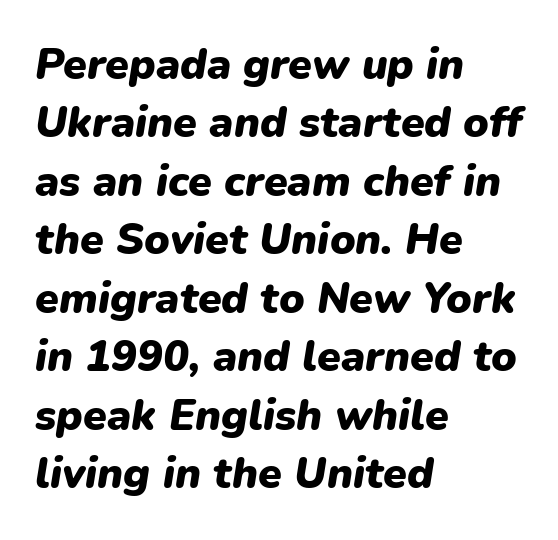
The image shows 43 px heavy type, italic (leaning right); set left-aligned, normal line spacing (1.36x), normal letter spacing, not underlined; low stroke contrast and a medium x-height.
